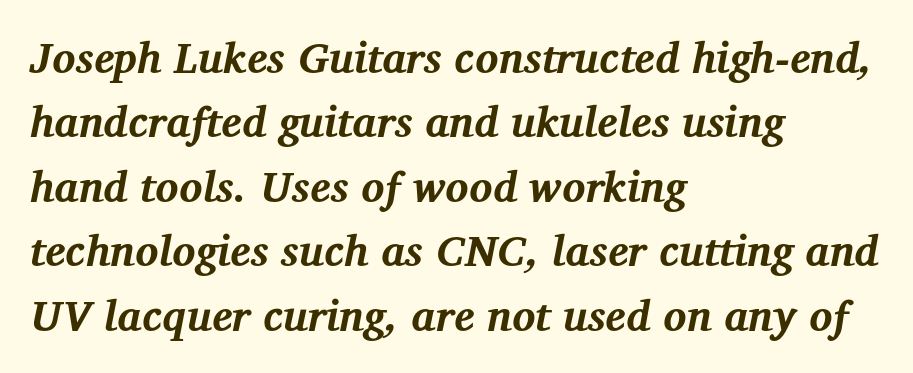
Q: Is the text bold? A: Yes.
Q: Is the text italic (slanted)? A: Yes, it leans right by about 12 degrees.
Q: Is the typeface a serif or a sans-serif typeface? A: Serif.
Q: Is the text underlined? A: No.
Q: How is the paragraph aligned? A: Left-aligned.
Q: Is the spacing between letters normal or unusually wide? A: Normal.
Q: Is the spacing between lines tight, normal or loose? A: Normal.
Q: Width (condensed, normal, or wide)? A: Normal.
Q: Stroke contrast? A: Medium.
Q: x-height? A: Medium.
Q: Monospaced? A: No.
